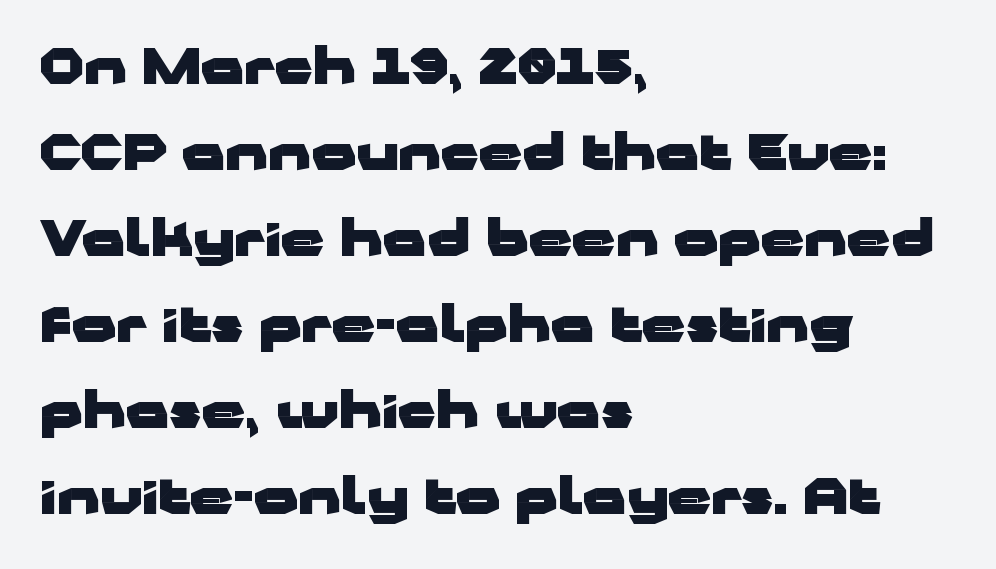
{"serif": "no", "italic": "no", "bold": "yes", "weight": "heavy", "width": "wide", "stroke_contrast": "low", "x_height": "medium", "monospaced": "no", "underline": "no", "align": "left", "line_spacing_ratio": 1.79, "letter_spacing": "normal", "letter_spacing_em": 0.0, "glyph_px": 48}
